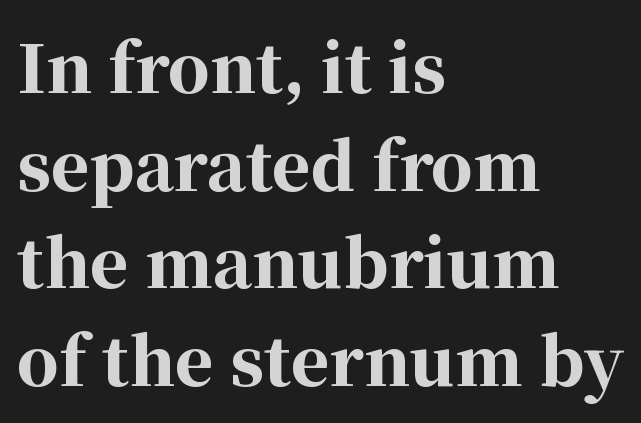
{"serif": "yes", "italic": "no", "bold": "yes", "weight": "bold", "width": "normal", "stroke_contrast": "high", "x_height": "medium", "monospaced": "no", "underline": "no", "align": "left", "line_spacing": "normal", "line_spacing_ratio": 1.48, "letter_spacing": "normal", "letter_spacing_em": 0.0, "glyph_px": 66}
